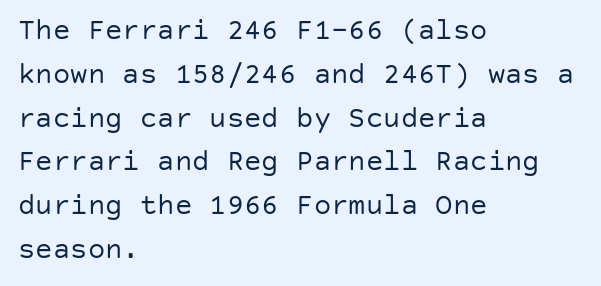
{"serif": "no", "italic": "no", "bold": "no", "weight": "regular", "width": "normal", "stroke_contrast": "low", "x_height": "large", "underline": "no", "align": "left", "line_spacing": "normal", "line_spacing_ratio": 1.51, "letter_spacing": "normal", "letter_spacing_em": 0.0, "glyph_px": 29}
